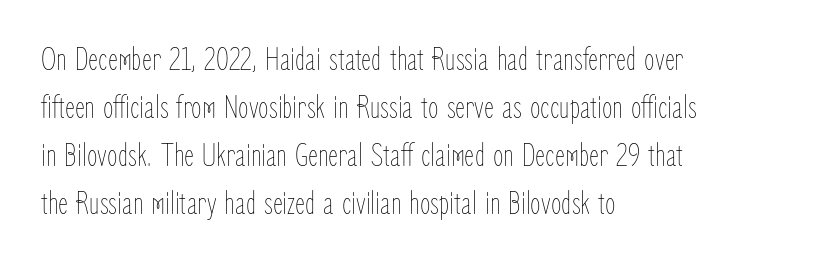
Do the characters align in a grid? No, the font is proportional. Words float on clear page, feet unadorned. The passage shown stacks its lines at a standard gap. Tracking value appears to be zero — textbook default spacing. In terms of posture, this sample is upright. A quiet, ordinary-to-light weight characterises the typeface.
